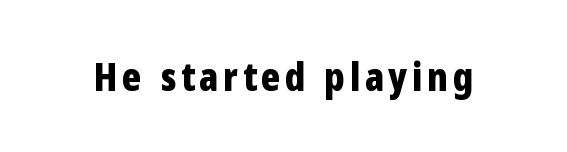
Each letter keeps its own natural width here, so spacing adapts to shape. The sample has been set heavy, in full bold. Do the letters lean? They stand straight. Check the space under the baseline: it is left empty. The type family on display is of the sans-serif kind.
